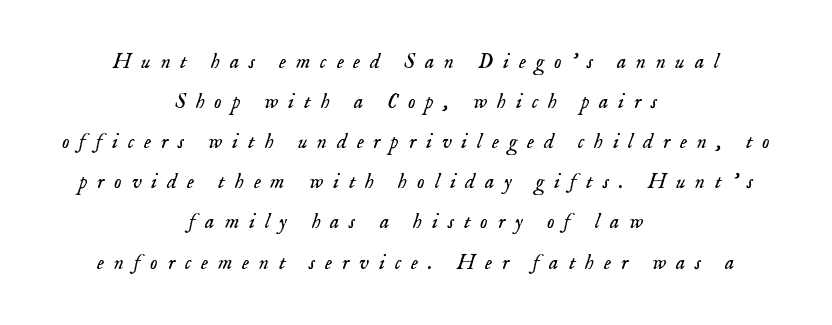
{"italic": "yes", "lean": "right", "slant_degrees": 18, "bold": "no", "underline": "no", "align": "center", "line_spacing": "loose", "line_spacing_ratio": 1.91, "letter_spacing": "wide", "letter_spacing_em": 0.47, "glyph_px": 21}
